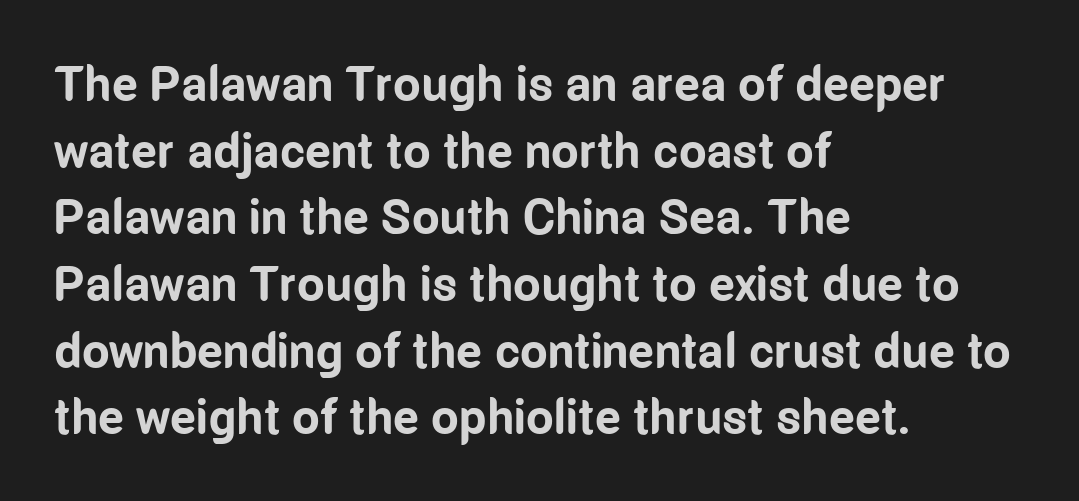
Does the lettering tilt? It doesn't — this is upright. The paragraph has a hard left edge and a soft right edge. Letters rest on an invisible, unmarked baseline. I'd call this a sans setting — the letters go barefoot.
